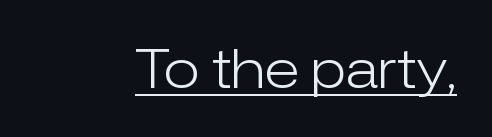
The image shows 53 px light sans-serif type, upright; set normal letter spacing, underlined; low stroke contrast and a medium x-height.
